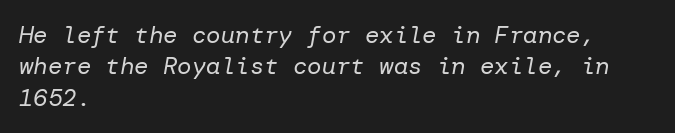
The image shows 24 px text type, italic (leaning right); set left-aligned, normal line spacing (1.31x), normal letter spacing, not underlined.
